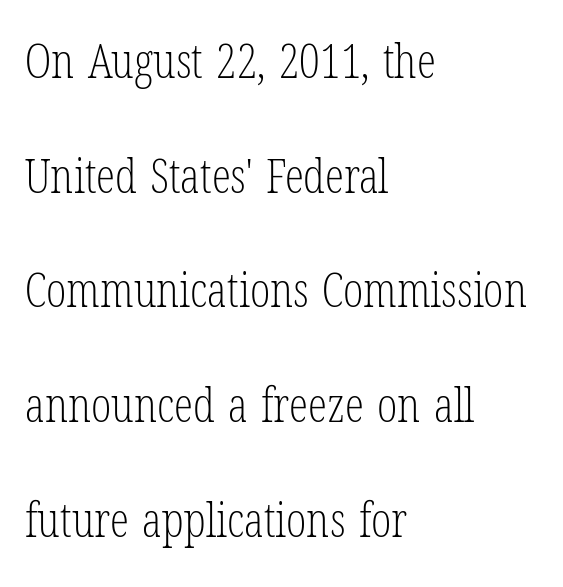
{"serif": "yes", "italic": "no", "bold": "no", "weight": "light", "width": "condensed", "stroke_contrast": "low", "x_height": "medium", "monospaced": "no", "underline": "no", "align": "left", "line_spacing": "loose", "line_spacing_ratio": 2.39, "letter_spacing": "normal", "letter_spacing_em": 0.0, "glyph_px": 48}
